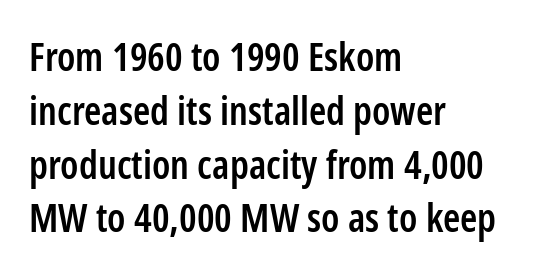
Q: Is the text bold? A: Semi-bold.
Q: Is the text italic (slanted)? A: No, it is upright.
Q: Is the typeface a serif or a sans-serif typeface? A: Sans-serif.
Q: Is the text underlined? A: No.
Q: How is the paragraph aligned? A: Left-aligned.
Q: Is the spacing between letters normal or unusually wide? A: Normal.
Q: Is the spacing between lines tight, normal or loose? A: Normal.
Q: Width (condensed, normal, or wide)? A: Condensed.
Q: Stroke contrast? A: Low.
Q: x-height? A: Medium.
Q: Monospaced? A: No.
